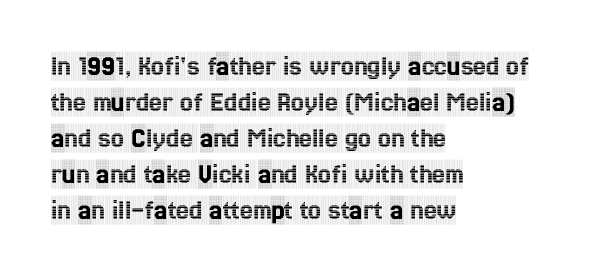
Q: Is the text italic (slanted)? A: No, it is upright.
Q: Is the typeface a serif or a sans-serif typeface? A: Serif.
Q: Is the text underlined? A: No.
Q: How is the paragraph aligned? A: Left-aligned.
Q: Is the spacing between letters normal or unusually wide? A: Normal.
Q: Width (condensed, normal, or wide)? A: Condensed.
Q: x-height? A: Large.
Q: Monospaced? A: No.
